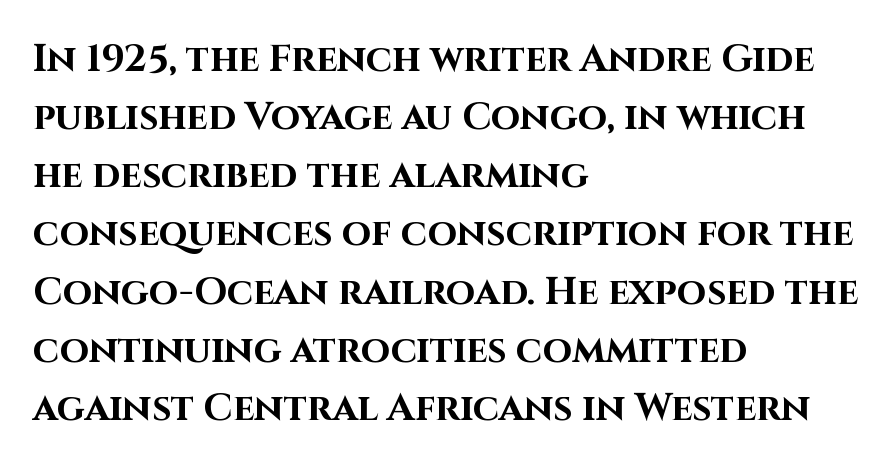
The image shows 38 px bold sans-serif type, upright; set left-aligned, normal line spacing (1.53x), normal letter spacing, not underlined; high stroke contrast and a large x-height.
